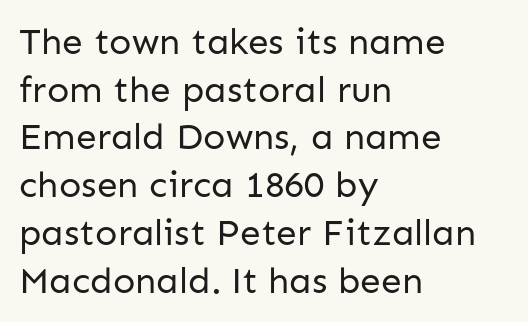
Is this a heavy cut? Hardly; it is regular or lighter. How are the letters spaced? Ordinarily, with no added tracking. The ragged edge is on the right, which tells us the setting is flush left. Characters remain perfectly vertical along every line. This sample has the flowing, uneven cadence of proportional lettering. The area under the type is left untouched.
